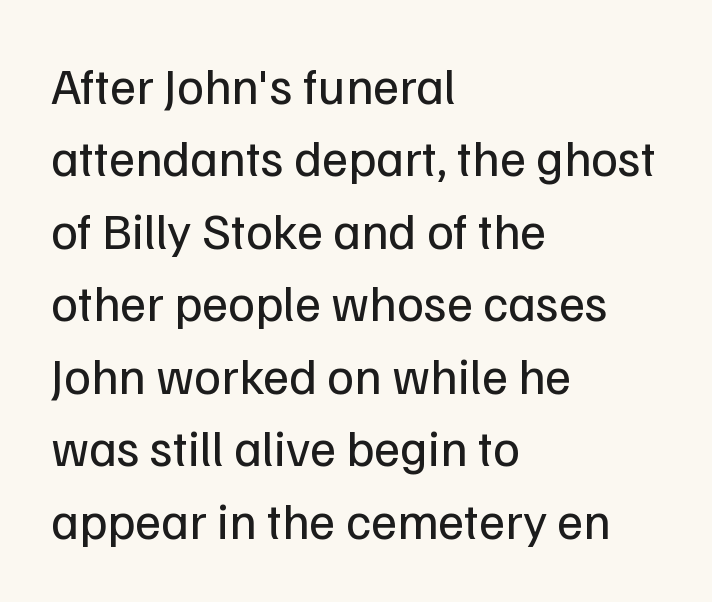
Q: Is the text bold? A: No.
Q: Is the text italic (slanted)? A: No, it is upright.
Q: Is the typeface a serif or a sans-serif typeface? A: Sans-serif.
Q: Is the text underlined? A: No.
Q: How is the paragraph aligned? A: Left-aligned.
Q: Is the spacing between letters normal or unusually wide? A: Normal.
Q: Is the spacing between lines tight, normal or loose? A: Normal.
Q: Width (condensed, normal, or wide)? A: Normal.
Q: Stroke contrast? A: Low.
Q: x-height? A: Medium.
Q: Monospaced? A: No.
